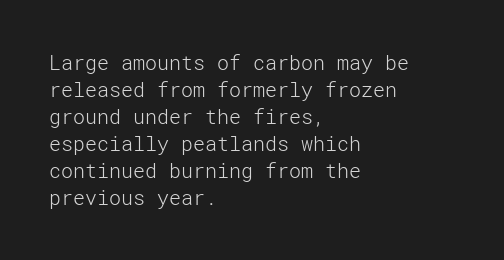
{"italic": "no", "bold": "no", "underline": "no", "align": "left", "line_spacing": "normal", "line_spacing_ratio": 1.35, "letter_spacing": "normal", "letter_spacing_em": 0.0, "glyph_px": 20}
